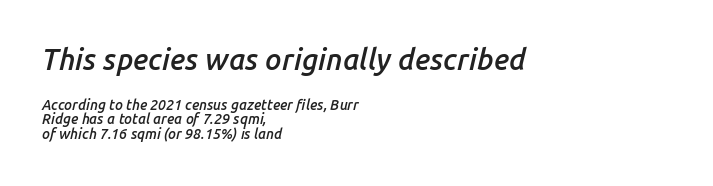
Q: Is the text bold? A: Semi-bold.
Q: Is the text italic (slanted)? A: Yes, it leans right by about 14 degrees.
Q: Is the text underlined? A: No.
Q: How is the paragraph aligned? A: Left-aligned.
Q: Is the spacing between letters normal or unusually wide? A: Normal.
Q: Is the spacing between lines tight, normal or loose? A: Tight.
Q: Which block of text is set in a larger size, the first (top) or the second (bottom)? A: The first (top) one.
Q: Width (condensed, normal, or wide)? A: Normal.
Q: Stroke contrast? A: Low.
Q: x-height? A: Medium.
Q: Monospaced? A: No.
